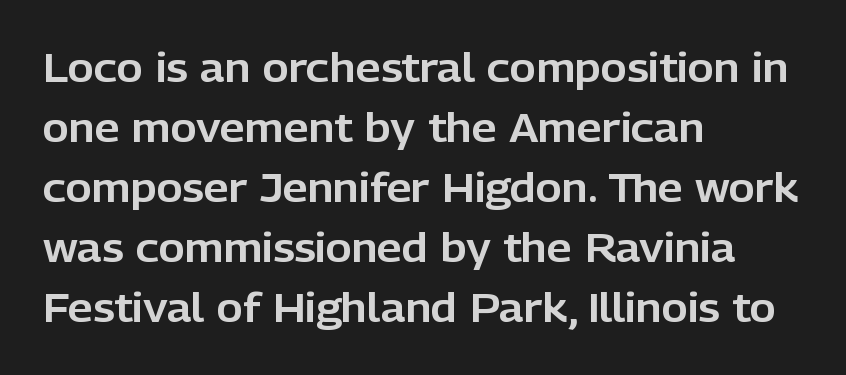
The image shows 40 px sans-serif type, upright; set left-aligned, normal line spacing (1.5x), normal letter spacing, not underlined; low stroke contrast and a medium x-height.
